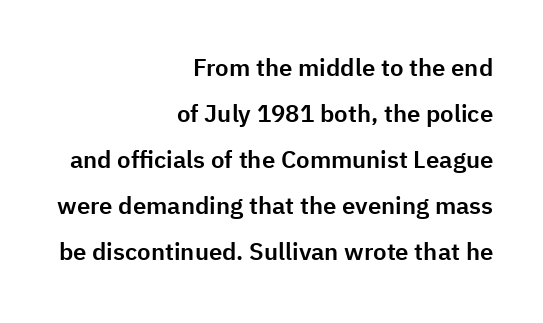
{"italic": "no", "underline": "no", "align": "right", "line_spacing": "loose", "line_spacing_ratio": 1.92, "letter_spacing": "normal", "letter_spacing_em": 0.0, "glyph_px": 24}
